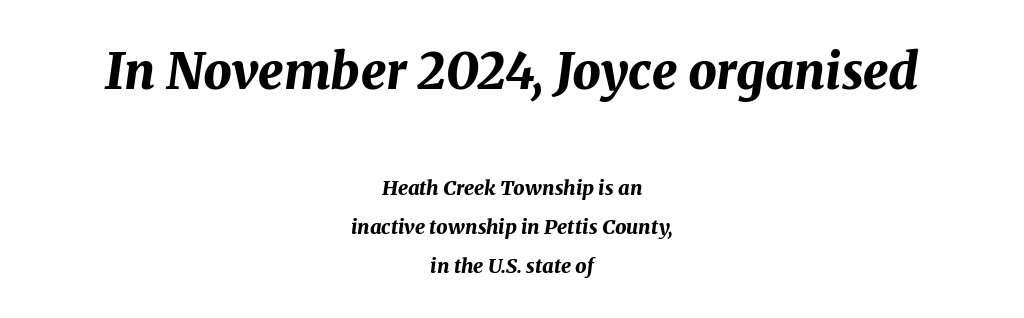
Q: Is the text bold? A: Yes.
Q: Is the text italic (slanted)? A: Yes, it leans right by about 8 degrees.
Q: Is the text underlined? A: No.
Q: How is the paragraph aligned? A: Centered.
Q: Is the spacing between letters normal or unusually wide? A: Normal.
Q: Is the spacing between lines tight, normal or loose? A: Loose.
Q: Which block of text is set in a larger size, the first (top) or the second (bottom)? A: The first (top) one.
Q: Width (condensed, normal, or wide)? A: Normal.
Q: Stroke contrast? A: Medium.
Q: x-height? A: Medium.
Q: Monospaced? A: No.
